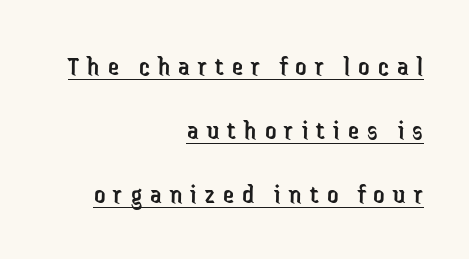
In terms of posture, this sample is upright. Do the characters align in a grid? No, the font is proportional. Compared with a flush-left layout, this one pins lines to the opposite, right side. Quick note: underline on. A great deal of white space separates one row of letters from the next.
